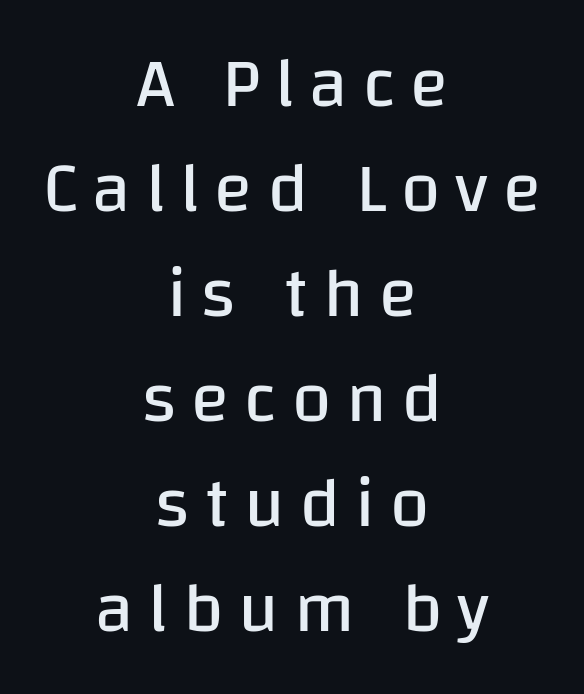
Q: Is the text bold? A: No.
Q: Is the text italic (slanted)? A: No, it is upright.
Q: Is the typeface a serif or a sans-serif typeface? A: Sans-serif.
Q: Is the text underlined? A: No.
Q: How is the paragraph aligned? A: Centered.
Q: Is the spacing between letters normal or unusually wide? A: Unusually wide.
Q: Is the spacing between lines tight, normal or loose? A: Normal.
Q: Width (condensed, normal, or wide)? A: Normal.
Q: Stroke contrast? A: Low.
Q: x-height? A: Large.
Q: Monospaced? A: No.
